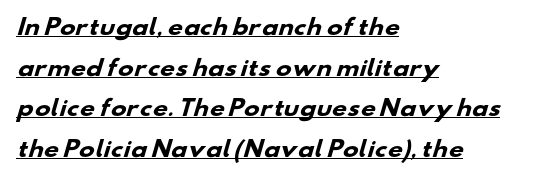
Honestly, the letter spacing is just normal — you wouldn't notice it. The paragraph shown leans on its left margin. Is there much room between lines? Yes — plenty of vertical air separates them. Underlined type.
